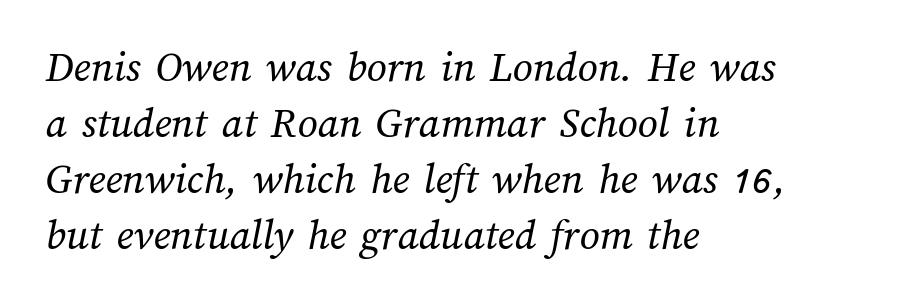
The space directly below the letters is spotless. No chunkiness to these letters — they're not bold. Tracking here is standard; glyphs follow each other at the usual distance. A typesetter would call this proportional, since set widths differ per character. This rendering uses left alignment, leaving the right contour irregular. Regarding leading, the lines here are spaced in the standard way.
